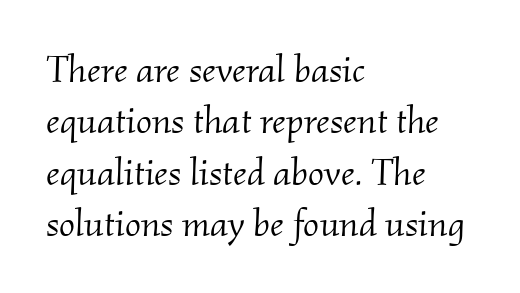
Q: Is the text bold? A: No.
Q: Is the text italic (slanted)? A: Yes, it leans right by about 2 degrees.
Q: Is the typeface a serif or a sans-serif typeface? A: Serif.
Q: Is the text underlined? A: No.
Q: How is the paragraph aligned? A: Left-aligned.
Q: Is the spacing between letters normal or unusually wide? A: Normal.
Q: Is the spacing between lines tight, normal or loose? A: Normal.
Q: Width (condensed, normal, or wide)? A: Normal.
Q: Stroke contrast? A: Medium.
Q: x-height? A: Small.
Q: Monospaced? A: No.
